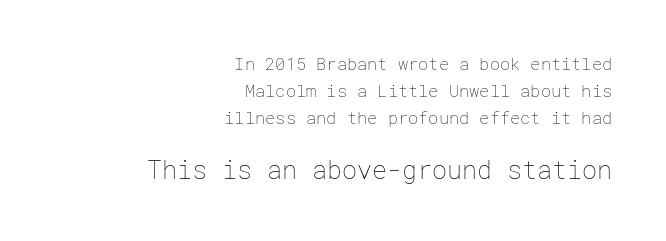
{"italic": "no", "bold": "no", "underline": "no", "align": "right", "line_spacing": "normal", "line_spacing_ratio": 1.59, "letter_spacing": "normal", "letter_spacing_em": 0.0, "larger_block": "second", "size_ratio": 1.47, "glyph_px": 25}
